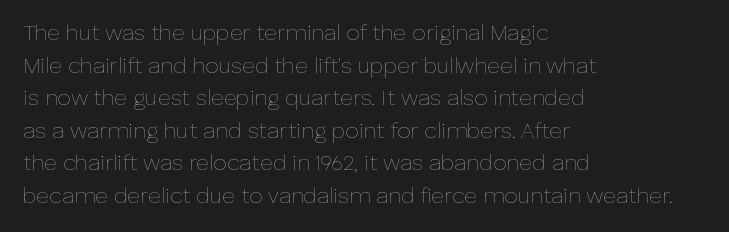
Q: Is the text bold? A: No.
Q: Is the text italic (slanted)? A: No, it is upright.
Q: Is the text underlined? A: No.
Q: How is the paragraph aligned? A: Left-aligned.
Q: Is the spacing between letters normal or unusually wide? A: Normal.
Q: Is the spacing between lines tight, normal or loose? A: Normal.
